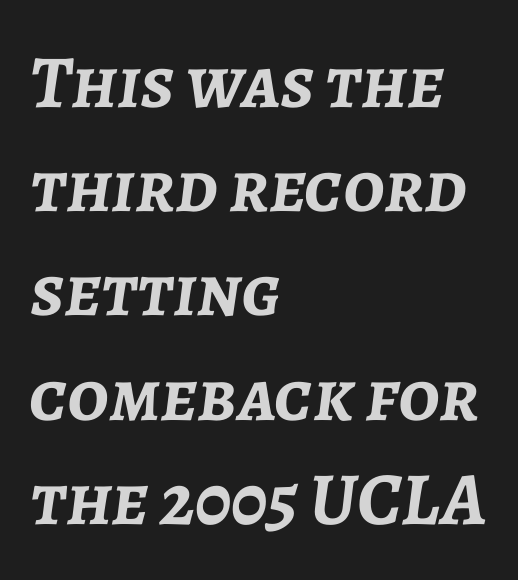
Q: Is the text bold? A: Yes.
Q: Is the text italic (slanted)? A: Yes, it leans right by about 7 degrees.
Q: Is the text underlined? A: No.
Q: How is the paragraph aligned? A: Left-aligned.
Q: Is the spacing between letters normal or unusually wide? A: Normal.
Q: Is the spacing between lines tight, normal or loose? A: Normal.
Q: Width (condensed, normal, or wide)? A: Normal.
Q: Stroke contrast? A: Low.
Q: x-height? A: Medium.
Q: Monospaced? A: No.
